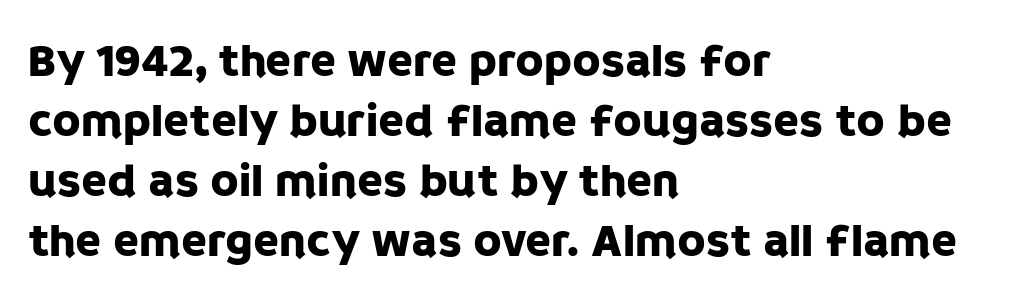
The image shows 47 px sans-serif type, upright; set left-aligned, normal line spacing (1.28x), normal letter spacing, not underlined; low stroke contrast and a large x-height.
